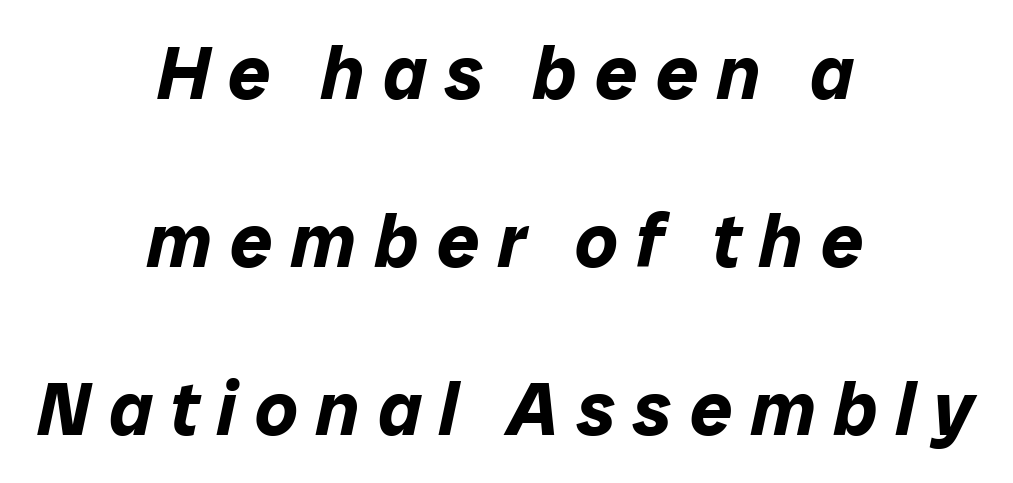
The image shows 75 px bold type, italic (leaning right); set centered, loose line spacing (2.24x), unusually wide letter spacing (+0.24 em), not underlined; low stroke contrast and a medium x-height.
